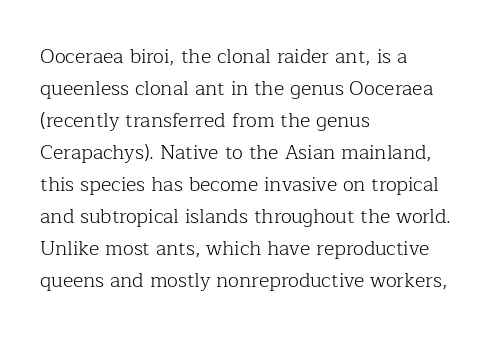
The image shows 20 px text type, upright; set left-aligned, normal line spacing (1.6x), normal letter spacing, not underlined.
